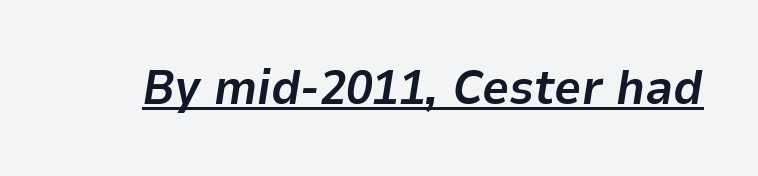
{"italic": "yes", "lean": "right", "slant_degrees": 9, "bold": "yes", "weight": "bold", "width": "normal", "stroke_contrast": "low", "x_height": "medium", "monospaced": "no", "underline": "yes", "letter_spacing": "normal", "letter_spacing_em": 0.0, "glyph_px": 48}
